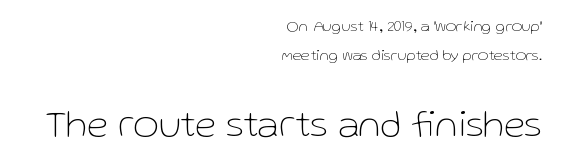
Q: Is the text bold? A: No.
Q: Is the text italic (slanted)? A: No, it is upright.
Q: Is the typeface a serif or a sans-serif typeface? A: Sans-serif.
Q: Is the text underlined? A: No.
Q: How is the paragraph aligned? A: Right-aligned.
Q: Is the spacing between letters normal or unusually wide? A: Normal.
Q: Which block of text is set in a larger size, the first (top) or the second (bottom)? A: The second (bottom) one.
Q: Width (condensed, normal, or wide)? A: Normal.
Q: Stroke contrast? A: Low.
Q: x-height? A: Medium.
Q: Monospaced? A: No.
